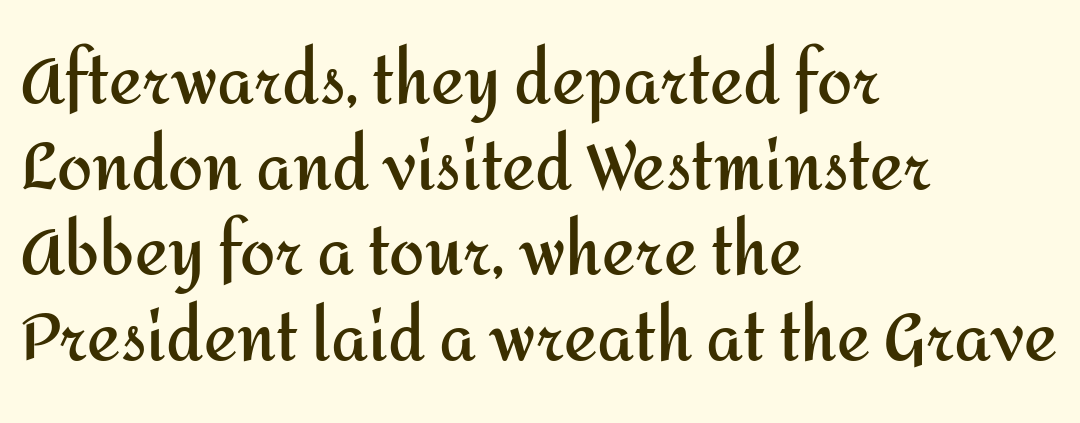
Q: Is the text bold? A: Yes.
Q: Is the text italic (slanted)? A: No, it is upright.
Q: Is the typeface a serif or a sans-serif typeface? A: Sans-serif.
Q: Is the text underlined? A: No.
Q: How is the paragraph aligned? A: Left-aligned.
Q: Is the spacing between letters normal or unusually wide? A: Normal.
Q: Is the spacing between lines tight, normal or loose? A: Normal.
Q: Width (condensed, normal, or wide)? A: Normal.
Q: Stroke contrast? A: Medium.
Q: x-height? A: Medium.
Q: Monospaced? A: No.
